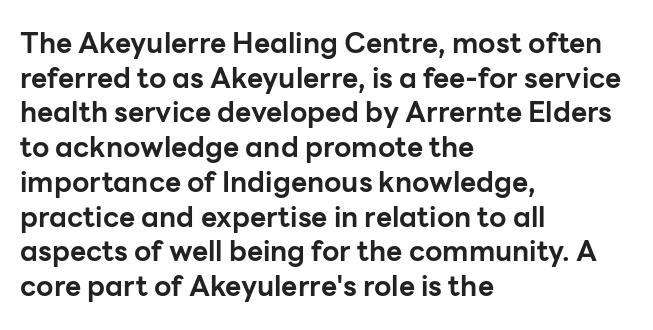
The image shows 28 px bold sans-serif type, upright; set left-aligned, line spacing 1.24x, normal letter spacing, not underlined; low stroke contrast and a medium x-height.
